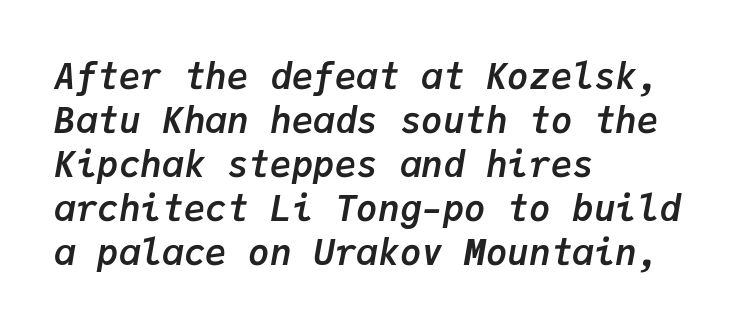
Alignment: flush left. Type without underlining. What weight is shown? A full bold with thick strokes. Observe the lean: these are italic letterforms. The letters march in equal steps, a hallmark of fixed-pitch type. Glyph-to-glyph distance matches everyday printed text.
